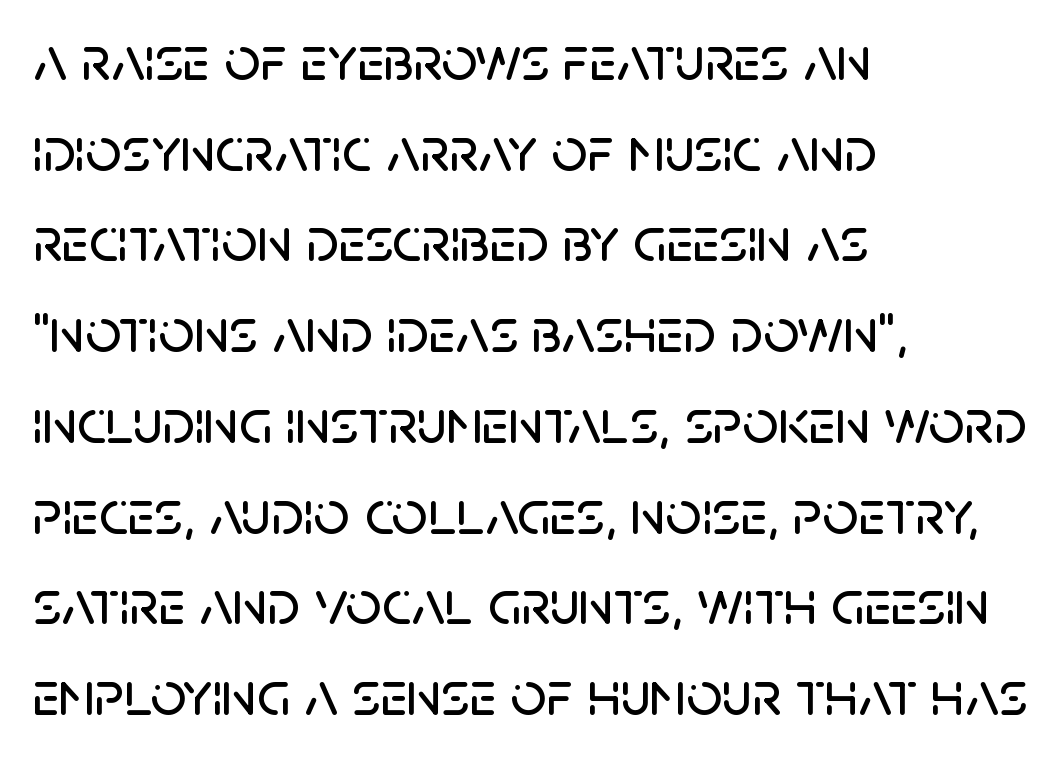
Q: Is the text italic (slanted)? A: No, it is upright.
Q: Is the typeface a serif or a sans-serif typeface? A: Sans-serif.
Q: Is the text underlined? A: No.
Q: How is the paragraph aligned? A: Left-aligned.
Q: Is the spacing between letters normal or unusually wide? A: Normal.
Q: Is the spacing between lines tight, normal or loose? A: Normal.
Q: Width (condensed, normal, or wide)? A: Normal.
Q: Stroke contrast? A: Low.
Q: x-height? A: Large.
Q: Monospaced? A: No.
